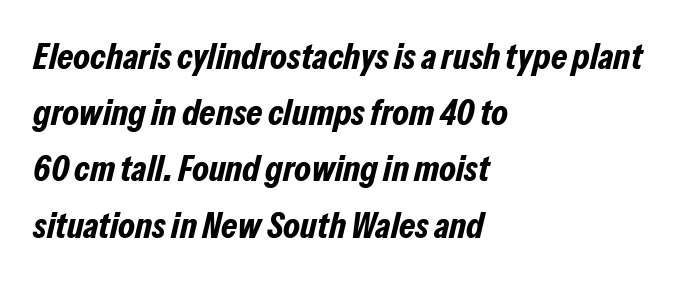
Q: Is the text bold? A: Yes.
Q: Is the text italic (slanted)? A: Yes, it leans right by about 13 degrees.
Q: Is the text underlined? A: No.
Q: How is the paragraph aligned? A: Left-aligned.
Q: Is the spacing between letters normal or unusually wide? A: Normal.
Q: Is the spacing between lines tight, normal or loose? A: Normal.
Q: Width (condensed, normal, or wide)? A: Condensed.
Q: Stroke contrast? A: Low.
Q: x-height? A: Medium.
Q: Monospaced? A: No.
